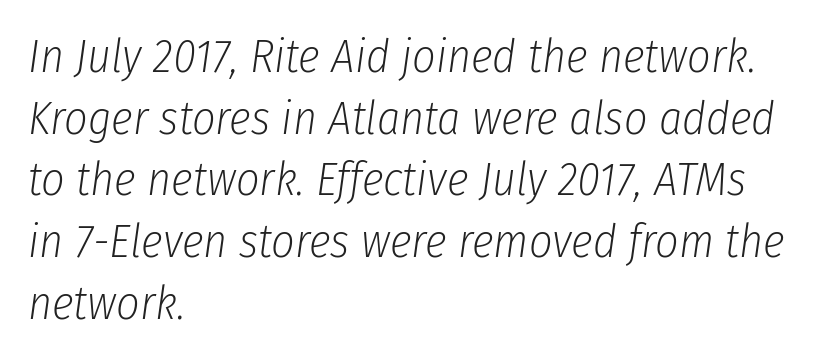
The image shows 46 px light, condensed type, italic (leaning right); set left-aligned, normal line spacing (1.34x), normal letter spacing, not underlined; low stroke contrast and a medium x-height.
